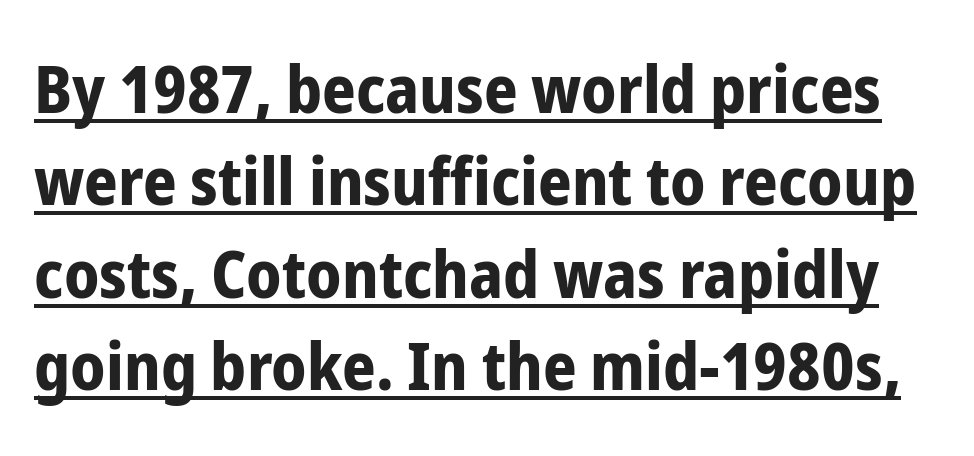
Q: Is the text bold? A: Yes.
Q: Is the text italic (slanted)? A: No, it is upright.
Q: Is the typeface a serif or a sans-serif typeface? A: Sans-serif.
Q: Is the text underlined? A: Yes.
Q: Is the spacing between letters normal or unusually wide? A: Normal.
Q: Is the spacing between lines tight, normal or loose? A: Normal.
Q: Width (condensed, normal, or wide)? A: Condensed.
Q: Stroke contrast? A: Low.
Q: x-height? A: Medium.
Q: Monospaced? A: No.
